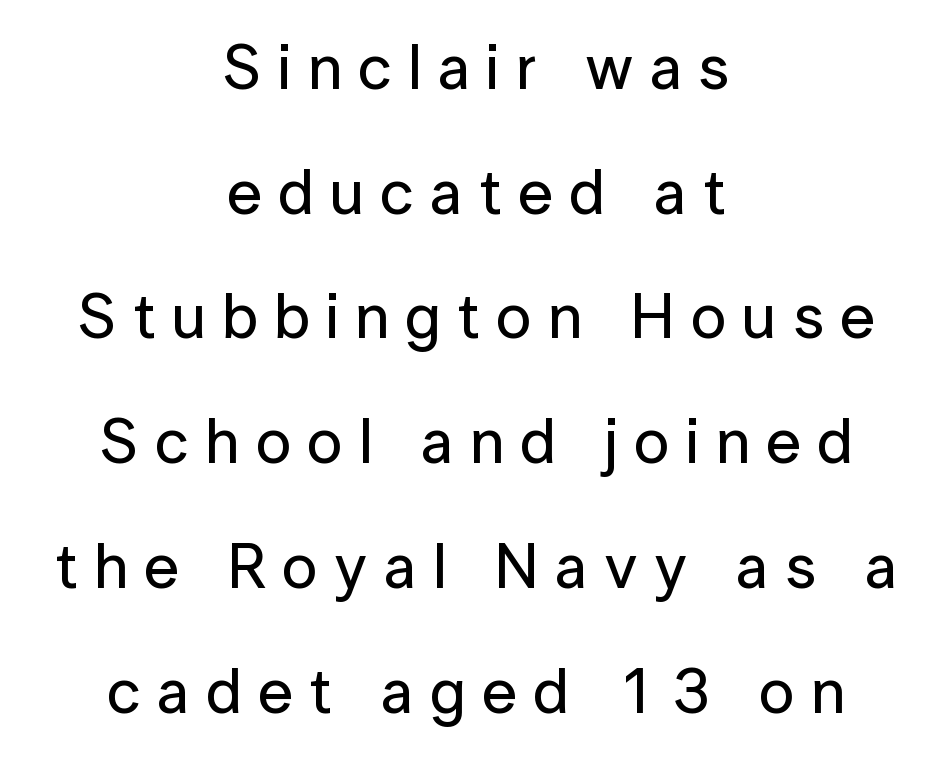
Regarding leading, the lines here are spaced well apart. Between one letter and the next there's a generous, obvious gap. Honestly, there is no underline to notice here at all. Does the type have serifs? No, each stem ends abruptly. These lines stack symmetrically, like a column narrowing and widening about its center.
